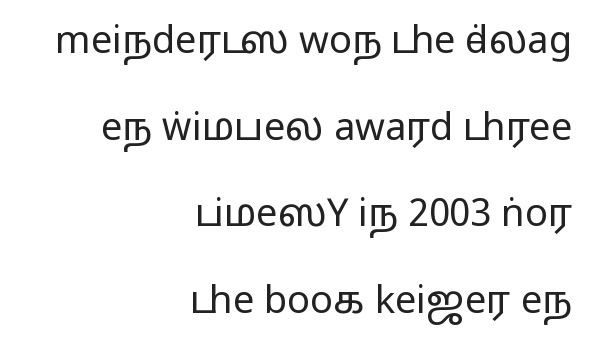
{"serif": "no", "italic": "no", "width": "wide", "stroke_contrast": "medium", "monospaced": "no", "underline": "no", "align": "right", "line_spacing": "loose", "line_spacing_ratio": 2.28, "letter_spacing": "normal", "letter_spacing_em": 0.0, "glyph_px": 38}
